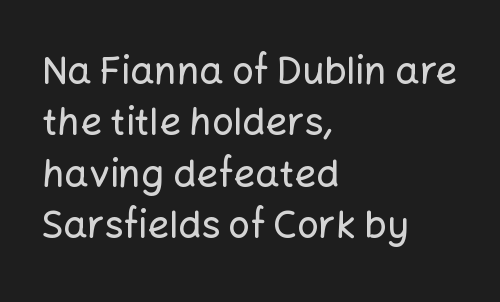
Q: Is the text italic (slanted)? A: No, it is upright.
Q: Is the typeface a serif or a sans-serif typeface? A: Sans-serif.
Q: Is the text underlined? A: No.
Q: How is the paragraph aligned? A: Left-aligned.
Q: Is the spacing between letters normal or unusually wide? A: Normal.
Q: Is the spacing between lines tight, normal or loose? A: Normal.
Q: Width (condensed, normal, or wide)? A: Normal.
Q: Stroke contrast? A: Low.
Q: x-height? A: Medium.
Q: Monospaced? A: No.
